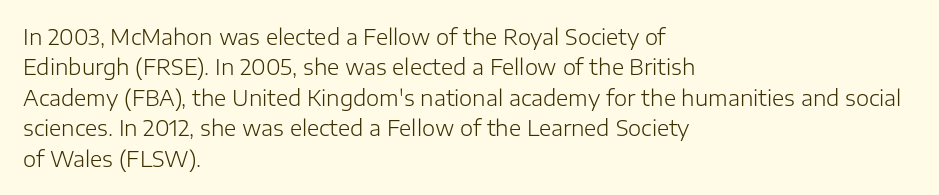
The image shows 21 px text type, upright; set left-aligned, normal line spacing (1.45x), normal letter spacing, not underlined.
